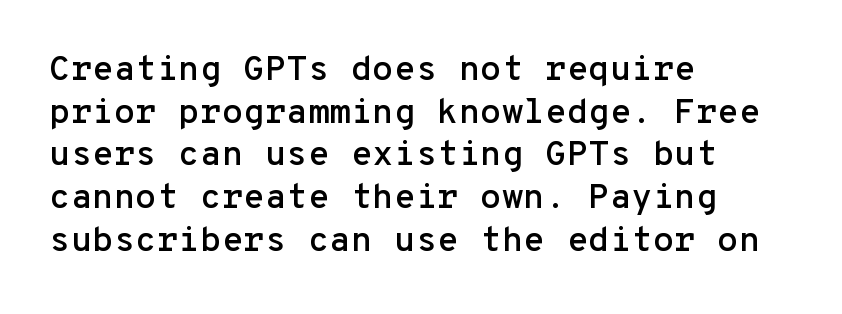
{"serif": "no", "italic": "no", "width": "normal", "stroke_contrast": "low", "x_height": "medium", "monospaced": "yes", "underline": "no", "align": "left", "line_spacing_ratio": 1.22, "letter_spacing": "normal", "letter_spacing_em": 0.0, "glyph_px": 35}
